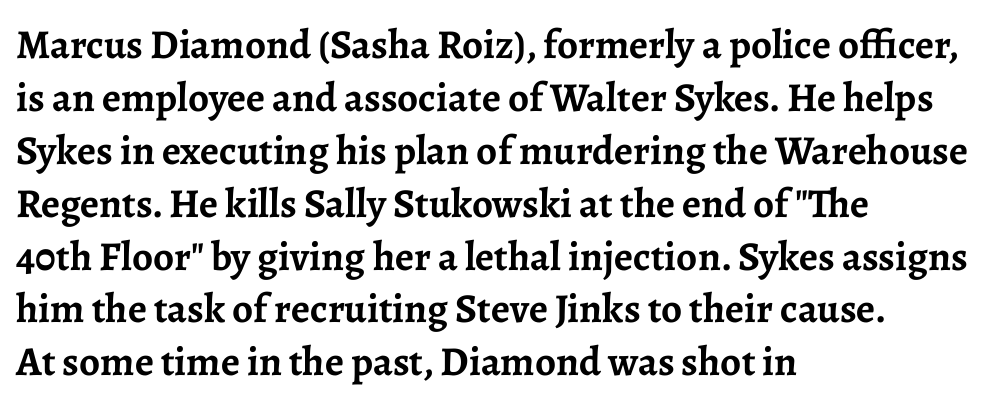
The image shows 41 px semibold serif type, upright; set left-aligned, normal line spacing (1.29x), normal letter spacing, not underlined; low stroke contrast and a medium x-height.
